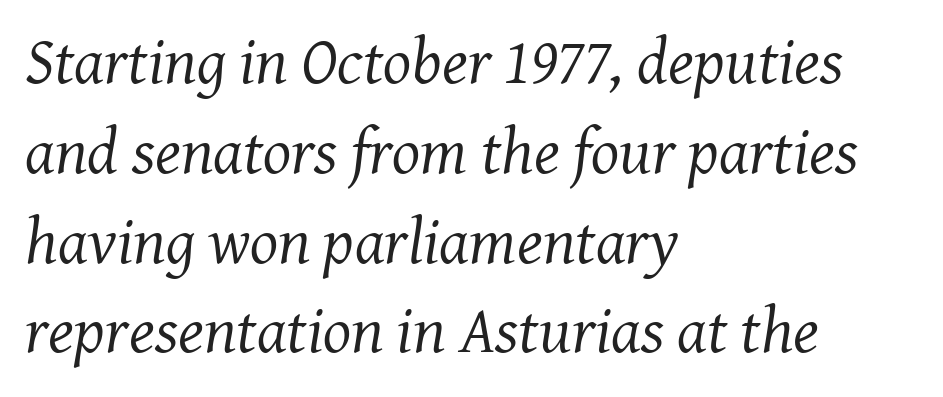
Inter-character spacing is left at the font's built-in metrics. The weight tops out at a normal text grade. The designer left line spacing at the default. Does the lettering tilt? It does — this is italic.
